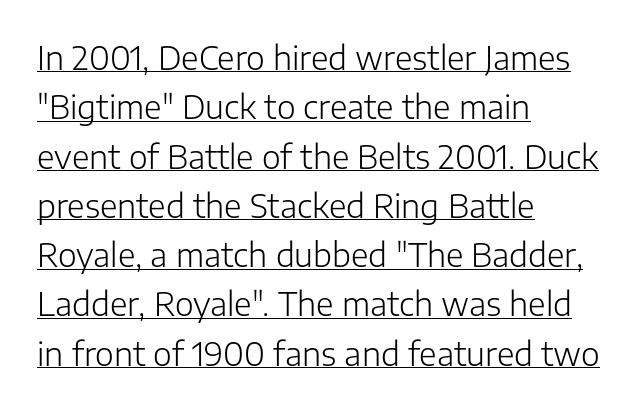
The image shows 32 px light sans-serif type, upright; set left-aligned, normal line spacing (1.54x), normal letter spacing, underlined; low stroke contrast and a medium x-height.
